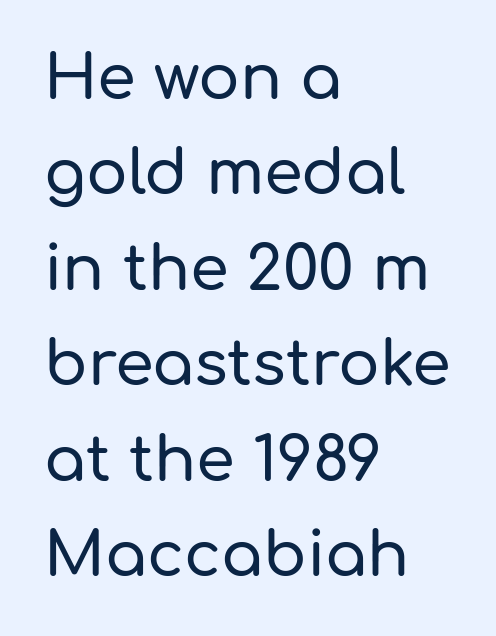
The image shows 62 px sans-serif type, upright; set left-aligned, normal line spacing (1.54x), normal letter spacing, not underlined; low stroke contrast and a medium x-height.
